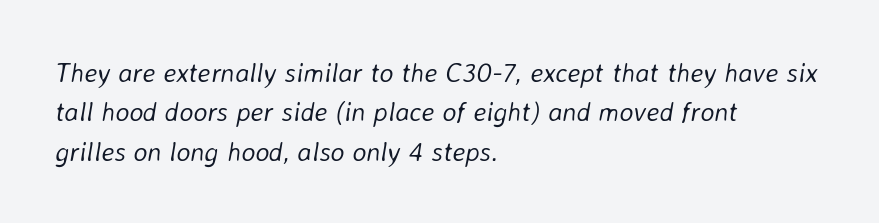
Q: Is the text bold? A: No.
Q: Is the text italic (slanted)? A: Yes, it leans right by about 8 degrees.
Q: Is the text underlined? A: No.
Q: How is the paragraph aligned? A: Left-aligned.
Q: Is the spacing between letters normal or unusually wide? A: Normal.
Q: Is the spacing between lines tight, normal or loose? A: Normal.
